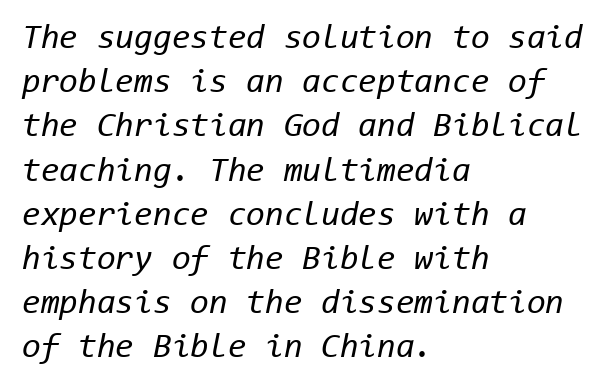
The image shows 34 px regular-weight type, italic (leaning right), monospaced; set left-aligned, normal line spacing (1.3x), normal letter spacing, not underlined; low stroke contrast and a medium x-height.
